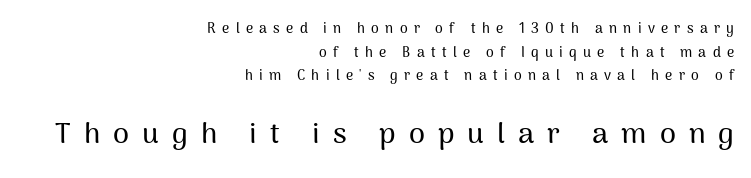
The image shows 29 px sans-serif type, upright; set right-aligned, normal line spacing (1.69x), unusually wide letter spacing (+0.45 em), not underlined; the second (bottom) block is 2.07x larger; medium stroke contrast and a medium x-height.
